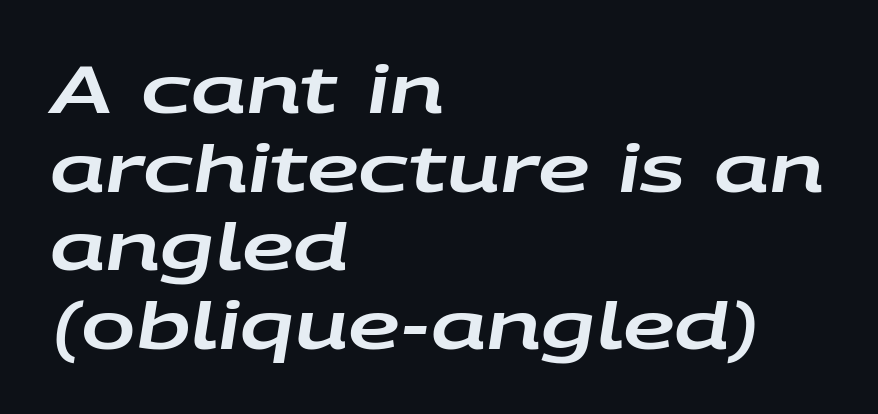
Note the varied advance widths — an 'i' is clearly narrower than an 'm'. Does the lettering tilt? It does — this is italic. Letters rest on an invisible, unmarked baseline. The letterforms sit shoulder to shoulder at normal distance. Layout note: lines flush left.
